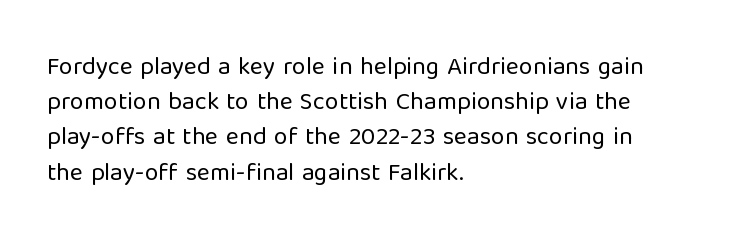
Q: Is the text bold? A: No.
Q: Is the text italic (slanted)? A: No, it is upright.
Q: Is the text underlined? A: No.
Q: How is the paragraph aligned? A: Left-aligned.
Q: Is the spacing between letters normal or unusually wide? A: Normal.
Q: Is the spacing between lines tight, normal or loose? A: Normal.
